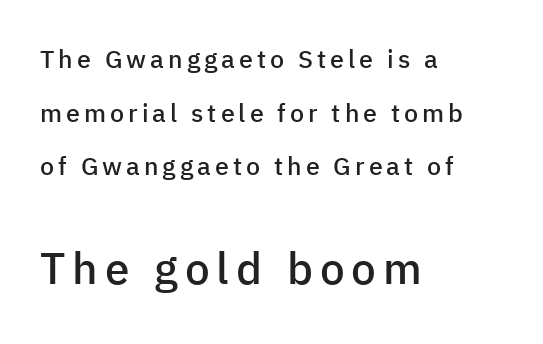
{"serif": "no", "italic": "no", "bold": "semi", "weight": "semibold", "width": "normal", "stroke_contrast": "low", "x_height": "medium", "monospaced": "no", "underline": "no", "align": "left", "line_spacing": "loose", "line_spacing_ratio": 2.15, "larger_block": "second", "size_ratio": 1.76, "glyph_px": 44}
